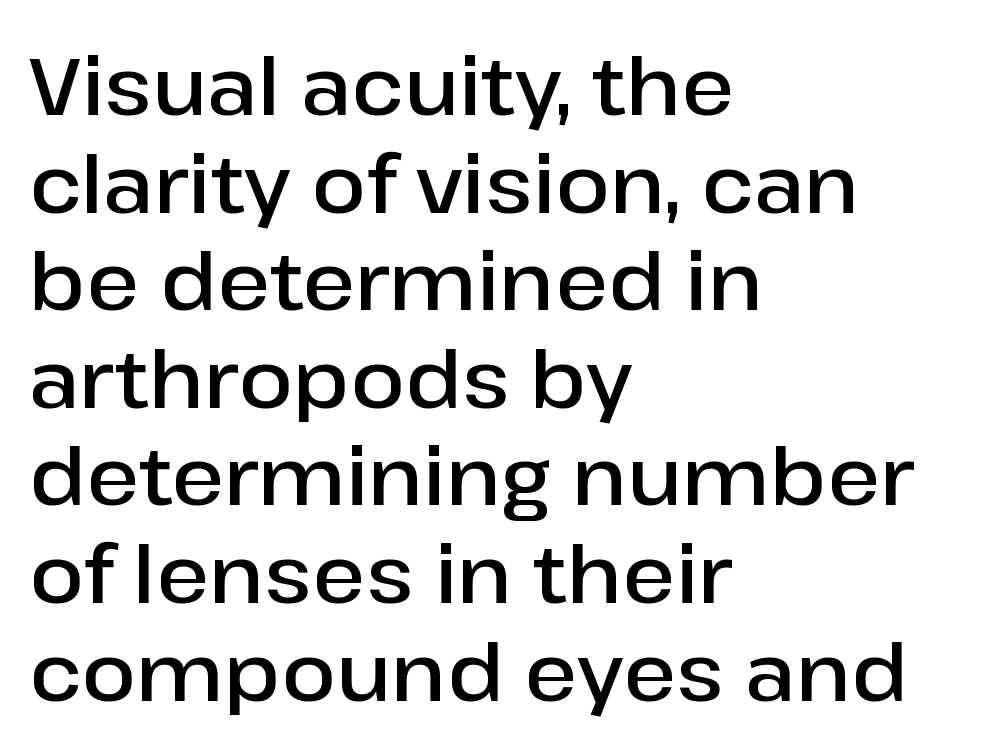
Q: Is the text bold? A: Semi-bold.
Q: Is the text italic (slanted)? A: No, it is upright.
Q: Is the typeface a serif or a sans-serif typeface? A: Sans-serif.
Q: Is the text underlined? A: No.
Q: How is the paragraph aligned? A: Left-aligned.
Q: Is the spacing between letters normal or unusually wide? A: Normal.
Q: Width (condensed, normal, or wide)? A: Normal.
Q: Stroke contrast? A: Low.
Q: x-height? A: Medium.
Q: Monospaced? A: No.
